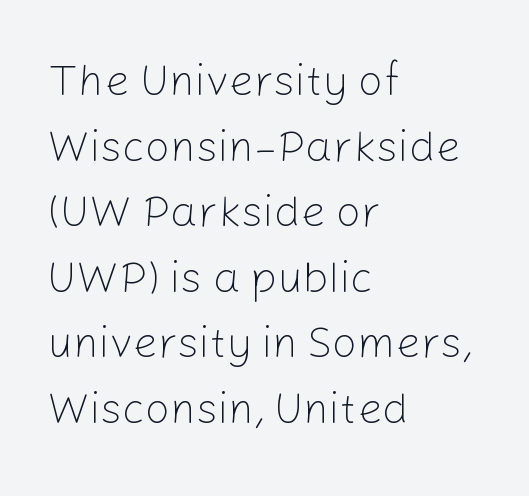
{"serif": "no", "italic": "no", "bold": "no", "weight": "light", "width": "normal", "stroke_contrast": "low", "x_height": "medium", "monospaced": "no", "underline": "no", "align": "left", "line_spacing": "normal", "line_spacing_ratio": 1.49, "letter_spacing": "normal", "letter_spacing_em": 0.0, "glyph_px": 44}
